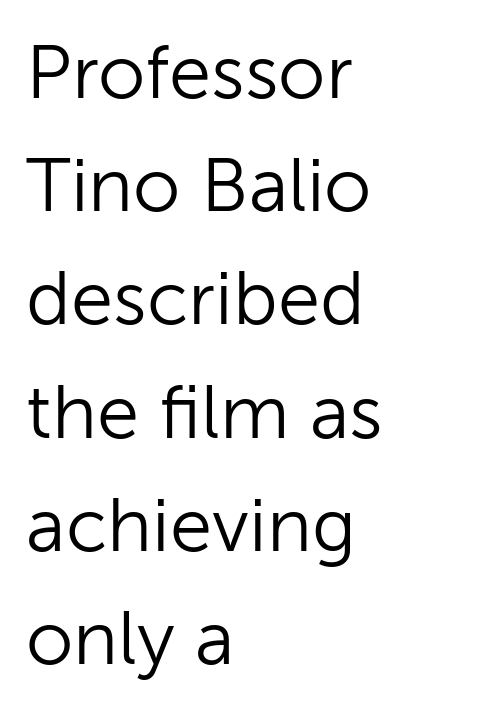
The rendering uses natural spacing where letterforms have individual widths. The setting favours the left margin, as ordinary paragraphs usually do. Quick note: underline off. It's the straight-up-and-down kind of type. Tracking here is standard; glyphs follow each other at the usual distance.
